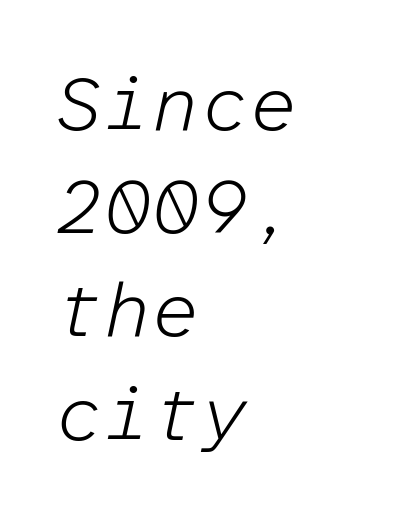
Q: Is the text bold? A: No.
Q: Is the text italic (slanted)? A: Yes, it leans right by about 12 degrees.
Q: Is the text underlined? A: No.
Q: How is the paragraph aligned? A: Left-aligned.
Q: Is the spacing between letters normal or unusually wide? A: Normal.
Q: Is the spacing between lines tight, normal or loose? A: Normal.
Q: Width (condensed, normal, or wide)? A: Normal.
Q: Stroke contrast? A: Low.
Q: x-height? A: Medium.
Q: Monospaced? A: Yes.
